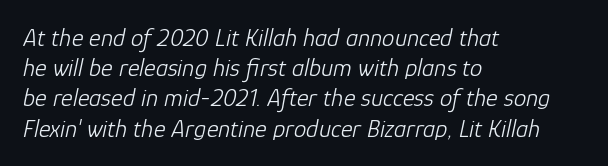
Is this a heavy cut? Hardly; it is regular or lighter. Would a proofreader flag this as italicized? Yes. How are the letters spaced? Ordinarily, with no added tracking. Underlining? Definitely not there. The typesetter chose a ragged-right arrangement here.
